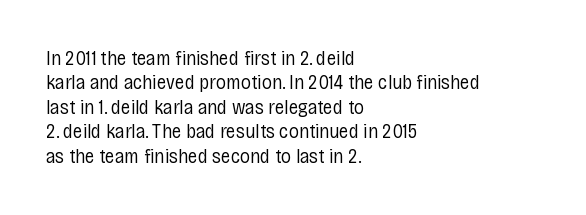
These lines keep a tight, regular rhythm from letter to letter. In CSS terms this would be text-align: left. Weight: in the light-to-regular range. This is roman type, the default non-slanted kind. Decoration check: the copy has no underline.
